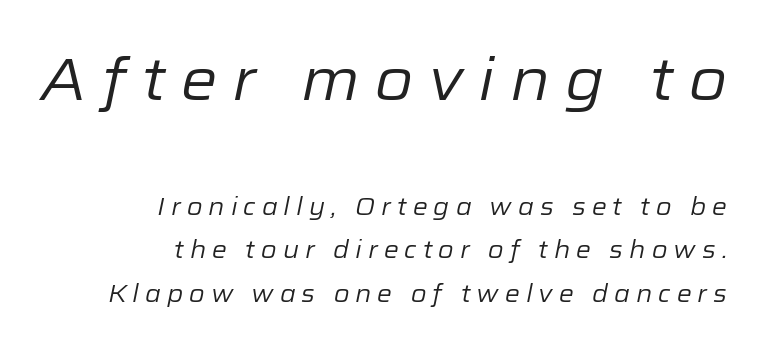
The image shows 59 px regular-weight type, italic (leaning right); set right-aligned, line spacing 1.81x, unusually wide letter spacing (+0.25 em), not underlined; the first (top) block is 2.46x larger; low stroke contrast and a medium x-height.
